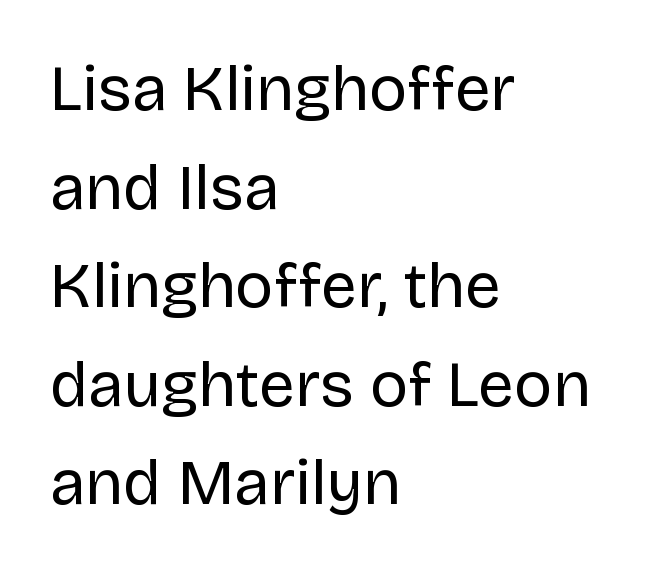
{"serif": "no", "italic": "no", "bold": "no", "weight": "regular", "width": "normal", "stroke_contrast": "low", "x_height": "large", "monospaced": "no", "underline": "no", "align": "left", "line_spacing": "normal", "line_spacing_ratio": 1.54, "letter_spacing": "normal", "letter_spacing_em": 0.0, "glyph_px": 64}
